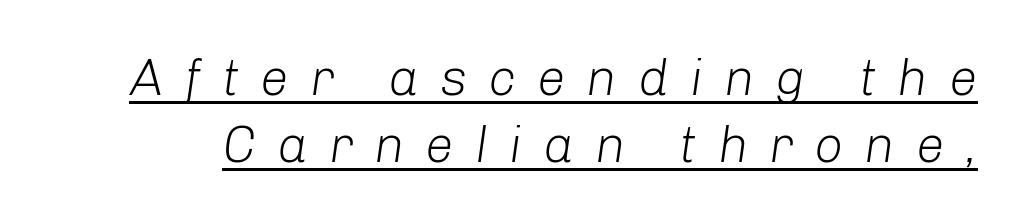
Q: Is the text bold? A: No.
Q: Is the text italic (slanted)? A: Yes, it leans right by about 8 degrees.
Q: Is the text underlined? A: Yes.
Q: Is the spacing between letters normal or unusually wide? A: Unusually wide.
Q: Is the spacing between lines tight, normal or loose? A: Normal.
Q: Width (condensed, normal, or wide)? A: Normal.
Q: Stroke contrast? A: Low.
Q: x-height? A: Medium.
Q: Monospaced? A: No.
